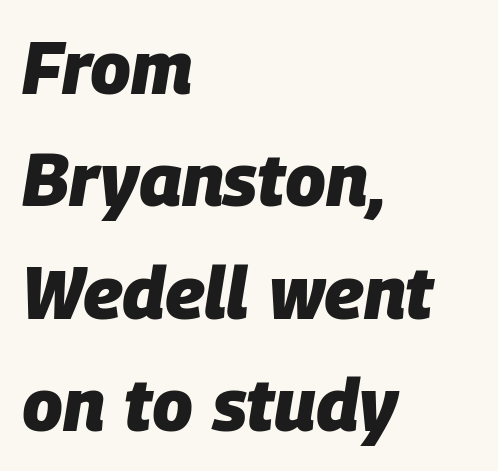
The image shows 74 px heavy type, italic (leaning right); set left-aligned, normal line spacing (1.52x), normal letter spacing, not underlined; low stroke contrast and a large x-height.
